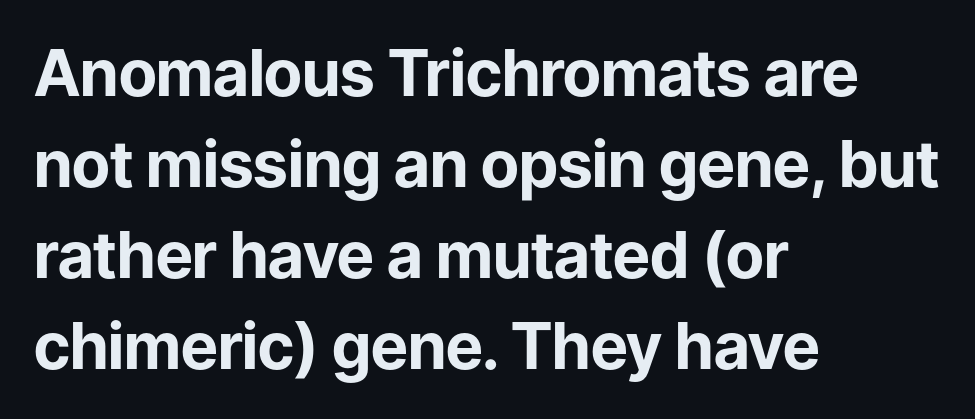
{"serif": "no", "italic": "no", "bold": "yes", "weight": "bold", "width": "normal", "stroke_contrast": "low", "x_height": "medium", "monospaced": "no", "underline": "no", "align": "left", "line_spacing": "normal", "line_spacing_ratio": 1.42, "letter_spacing": "normal", "letter_spacing_em": 0.0, "glyph_px": 64}
